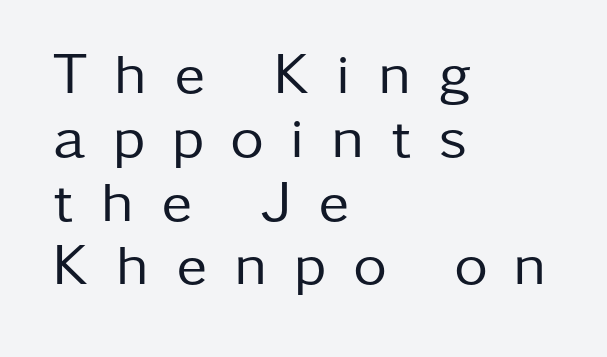
{"serif": "no", "italic": "no", "bold": "no", "weight": "regular", "width": "normal", "stroke_contrast": "low", "x_height": "medium", "monospaced": "no", "underline": "no", "align": "left", "line_spacing": "tight", "line_spacing_ratio": 1.1, "letter_spacing": "wide", "letter_spacing_em": 0.47, "glyph_px": 58}
